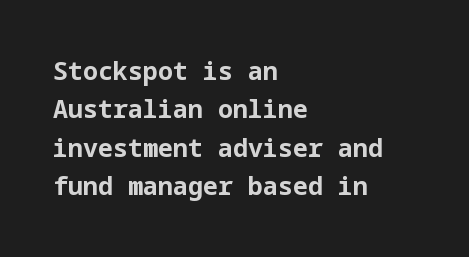
Here the glyphs are tracked normally, forming tight word shapes. Does the weight exceed regular? Yes, all the way to bold. The text block is weighted toward the left margin, trailing off unevenly rightward. Style check: upright. Notice how descenders clear the ascenders below comfortably — that's standard leading. Glance below the letters and you will spot only blank space.
